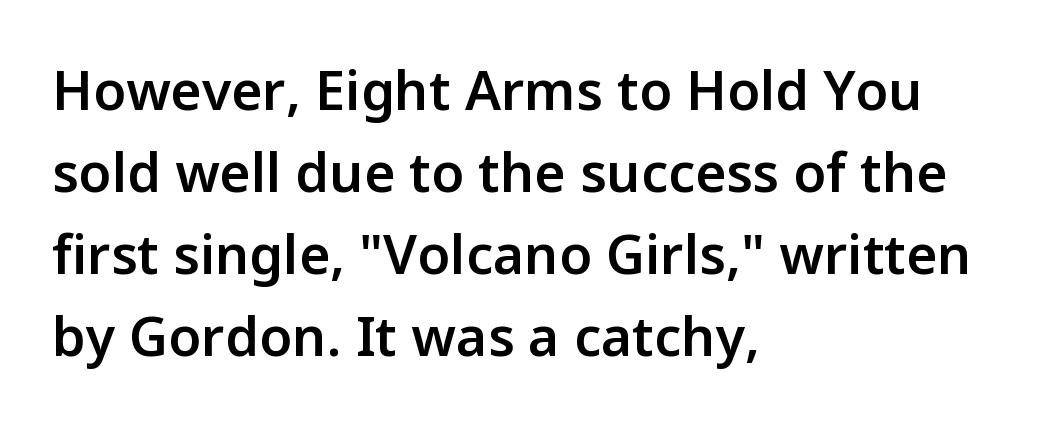
{"serif": "no", "italic": "no", "bold": "semi", "weight": "semibold", "width": "normal", "stroke_contrast": "low", "x_height": "medium", "monospaced": "no", "underline": "no", "align": "left", "line_spacing": "normal", "line_spacing_ratio": 1.52, "letter_spacing": "normal", "letter_spacing_em": 0.0, "glyph_px": 54}
